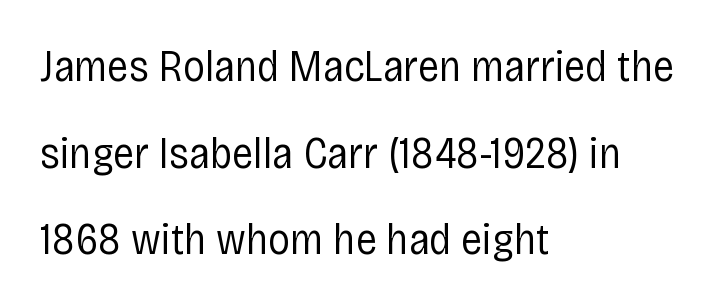
{"serif": "no", "italic": "no", "bold": "no", "weight": "regular", "width": "condensed", "stroke_contrast": "low", "x_height": "large", "monospaced": "no", "underline": "no", "align": "left", "line_spacing": "loose", "line_spacing_ratio": 1.97, "letter_spacing": "normal", "letter_spacing_em": 0.0, "glyph_px": 44}
